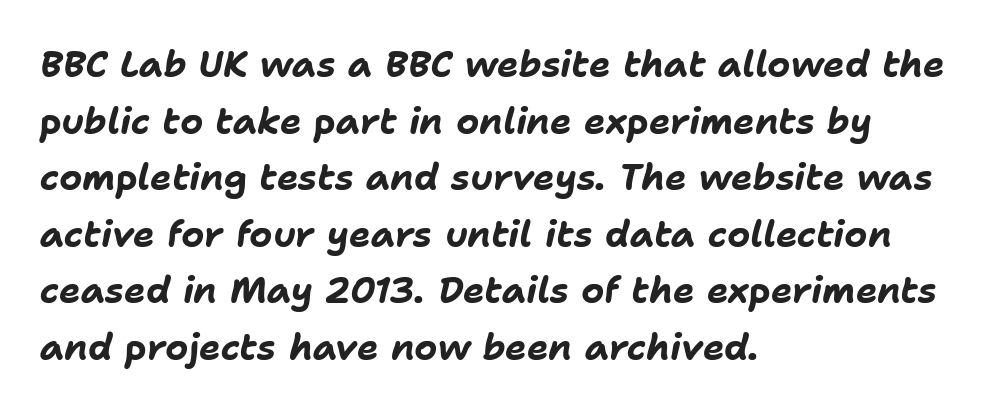
The image shows 36 px bold type, italic (leaning right); set left-aligned, normal line spacing (1.57x), normal letter spacing, not underlined; low stroke contrast and a medium x-height.
